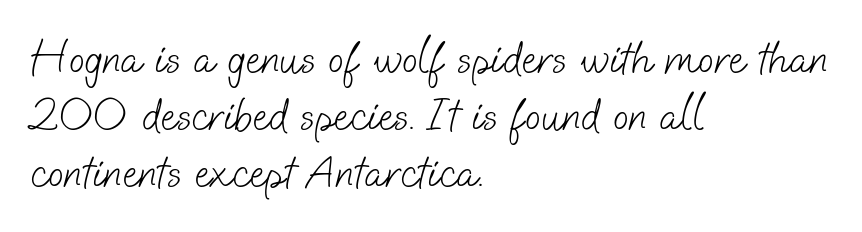
Q: Is the text bold? A: No.
Q: Is the typeface a serif or a sans-serif typeface? A: Sans-serif.
Q: Is the text underlined? A: No.
Q: How is the paragraph aligned? A: Left-aligned.
Q: Is the spacing between letters normal or unusually wide? A: Normal.
Q: Width (condensed, normal, or wide)? A: Normal.
Q: Stroke contrast? A: Low.
Q: x-height? A: Small.
Q: Monospaced? A: No.
